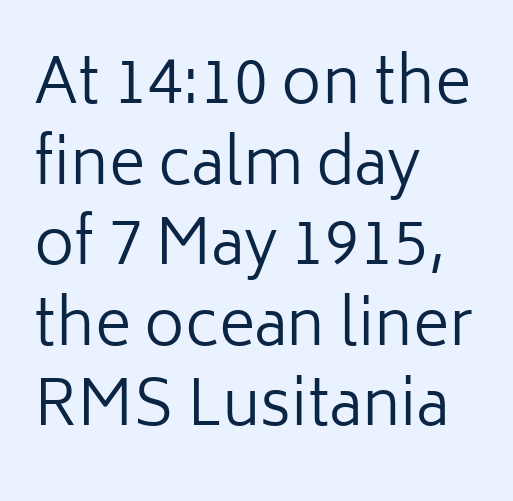
Q: Is the text bold? A: No.
Q: Is the text italic (slanted)? A: No, it is upright.
Q: Is the typeface a serif or a sans-serif typeface? A: Sans-serif.
Q: Is the text underlined? A: No.
Q: How is the paragraph aligned? A: Left-aligned.
Q: Is the spacing between letters normal or unusually wide? A: Normal.
Q: Is the spacing between lines tight, normal or loose? A: Normal.
Q: Width (condensed, normal, or wide)? A: Normal.
Q: Stroke contrast? A: Low.
Q: x-height? A: Medium.
Q: Monospaced? A: No.
